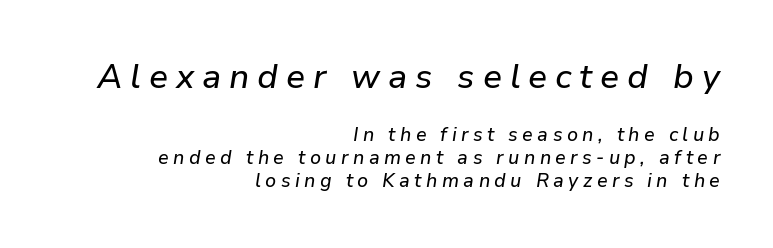
Words float on clear page, feet unadorned. Observe the wide spacing: letters keep a clear distance from each other. Which chunk is bigger? The first one — the top block dwarfs the bottom. Typeset ragged left — the right edge is the straight one.
